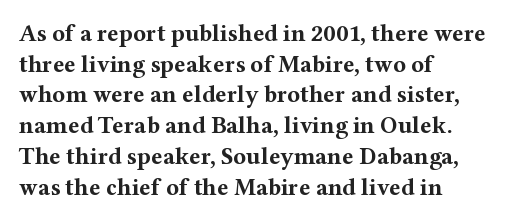
Summary of weight: heavy, a full bold. Tracking value appears to be zero — textbook default spacing. No italicization has been applied; the sample stays upright. The words here are not underlined. A normal amount of white space separates one row of letters from the next.
